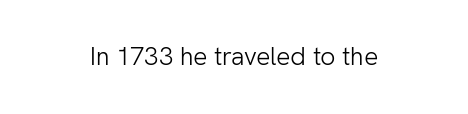
Q: Is the text bold? A: No.
Q: Is the text italic (slanted)? A: No, it is upright.
Q: Is the text underlined? A: No.
Q: Is the spacing between letters normal or unusually wide? A: Normal.
